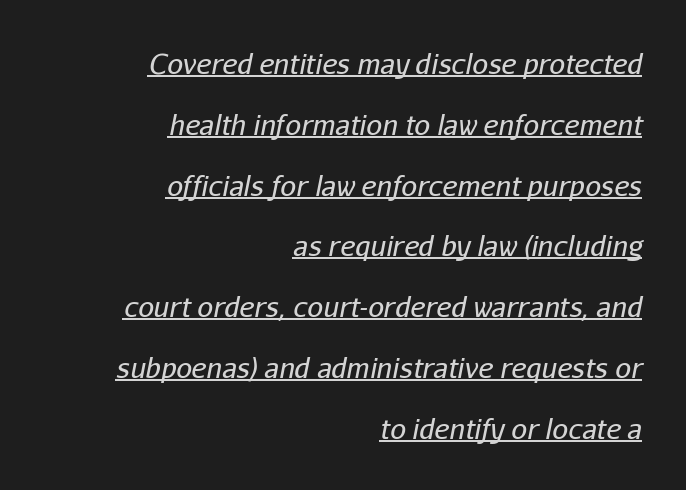
Q: Is the text bold? A: No.
Q: Is the text italic (slanted)? A: Yes, it leans right by about 11 degrees.
Q: Is the text underlined? A: Yes.
Q: How is the paragraph aligned? A: Right-aligned.
Q: Is the spacing between letters normal or unusually wide? A: Normal.
Q: Is the spacing between lines tight, normal or loose? A: Loose.
Q: Width (condensed, normal, or wide)? A: Normal.
Q: Stroke contrast? A: Low.
Q: x-height? A: Medium.
Q: Monospaced? A: No.
